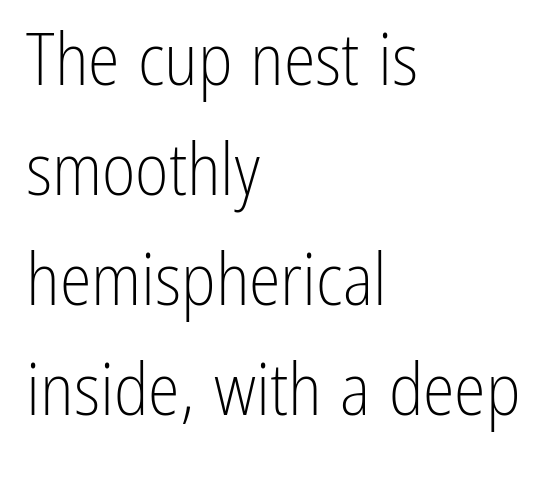
Q: Is the text bold? A: No.
Q: Is the text italic (slanted)? A: No, it is upright.
Q: Is the typeface a serif or a sans-serif typeface? A: Sans-serif.
Q: Is the text underlined? A: No.
Q: How is the paragraph aligned? A: Left-aligned.
Q: Is the spacing between letters normal or unusually wide? A: Normal.
Q: Is the spacing between lines tight, normal or loose? A: Normal.
Q: Width (condensed, normal, or wide)? A: Condensed.
Q: Stroke contrast? A: Low.
Q: x-height? A: Medium.
Q: Monospaced? A: No.
